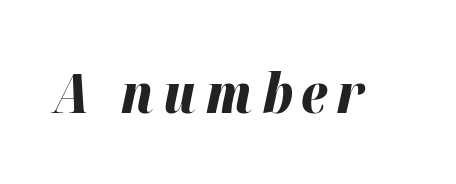
{"italic": "yes", "lean": "right", "slant_degrees": 12, "bold": "yes", "weight": "bold", "width": "normal", "stroke_contrast": "high", "x_height": "medium", "monospaced": "no", "underline": "no", "glyph_px": 55}
